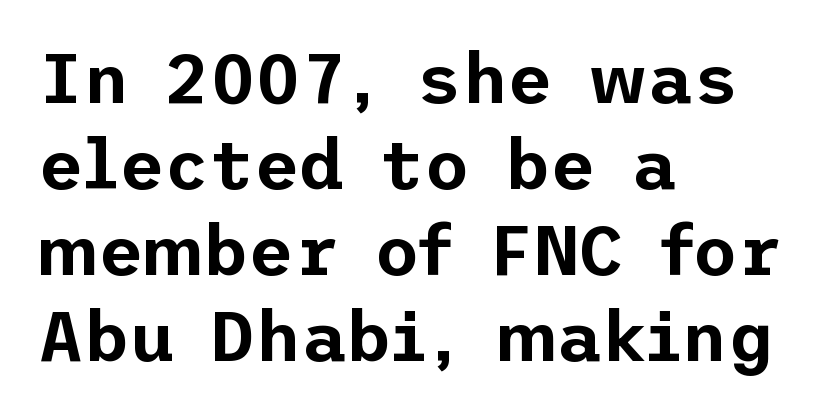
The image shows 70 px sans-serif type, upright; set left-aligned, line spacing 1.23x, normal letter spacing, not underlined; low stroke contrast and a medium x-height.
